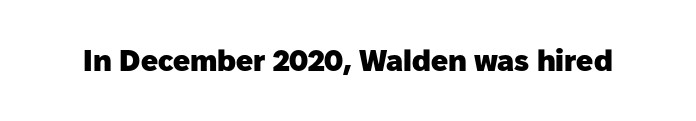
{"serif": "no", "italic": "no", "bold": "yes", "weight": "heavy", "width": "normal", "stroke_contrast": "low", "x_height": "medium", "monospaced": "no", "underline": "no", "letter_spacing": "normal", "letter_spacing_em": 0.0, "glyph_px": 30}
